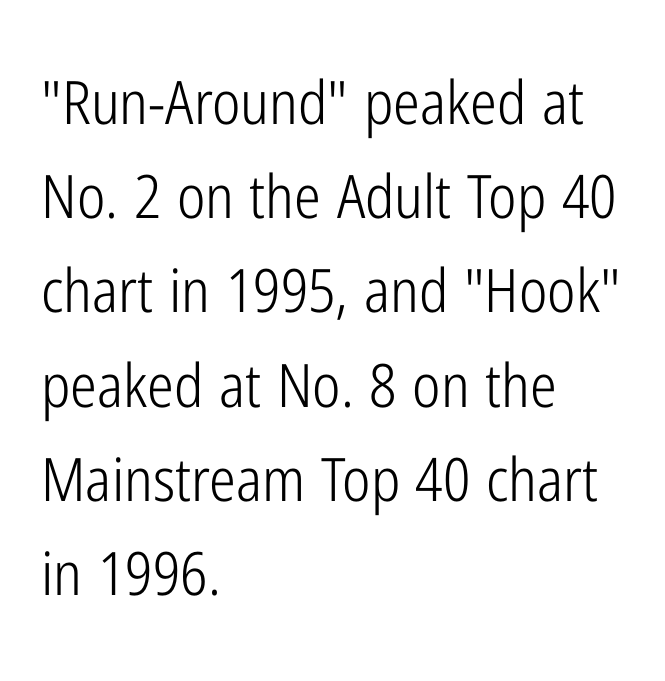
{"serif": "no", "italic": "no", "bold": "no", "weight": "light", "width": "condensed", "stroke_contrast": "low", "x_height": "medium", "monospaced": "no", "underline": "no", "align": "left", "line_spacing": "normal", "line_spacing_ratio": 1.57, "letter_spacing": "normal", "letter_spacing_em": 0.0, "glyph_px": 60}
